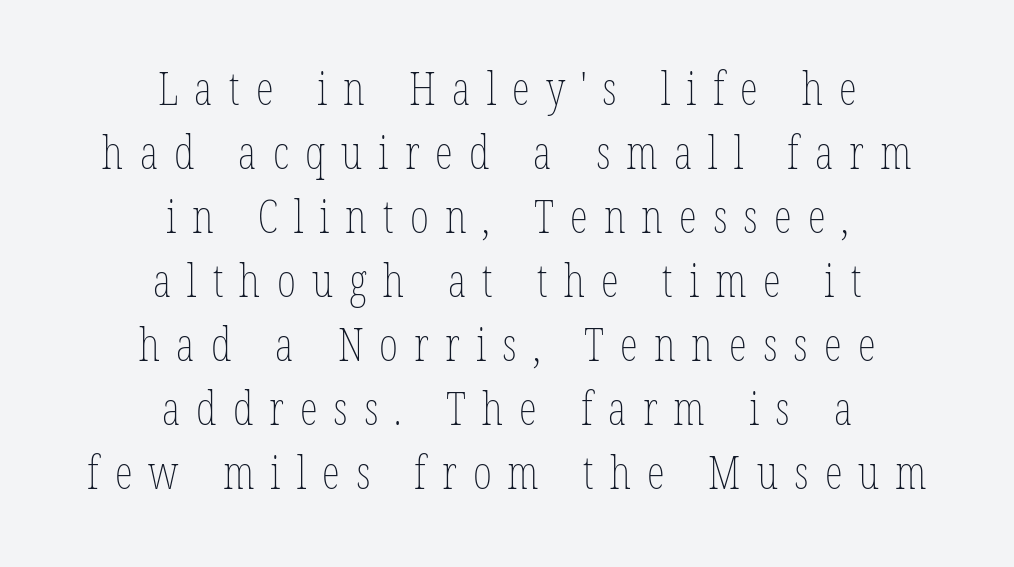
Q: Is the text bold? A: No.
Q: Is the text italic (slanted)? A: No, it is upright.
Q: Is the text underlined? A: No.
Q: How is the paragraph aligned? A: Centered.
Q: Is the spacing between letters normal or unusually wide? A: Unusually wide.
Q: Is the spacing between lines tight, normal or loose? A: Normal.
Q: Width (condensed, normal, or wide)? A: Condensed.
Q: Stroke contrast? A: Low.
Q: x-height? A: Medium.
Q: Monospaced? A: No.
